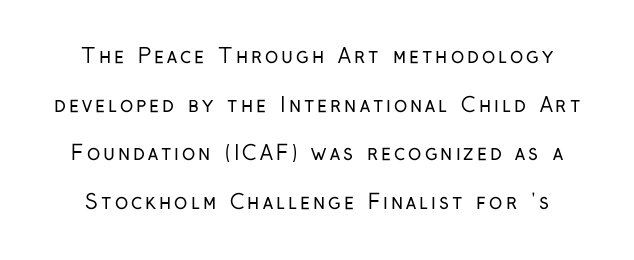
The image shows 20 px text type, upright; set loose line spacing (2.43x), not underlined.
